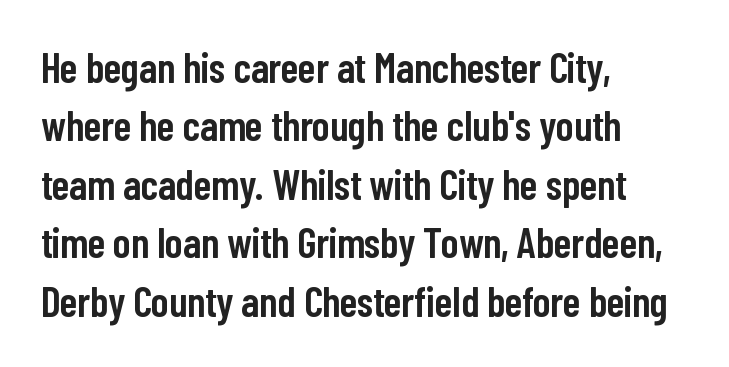
Do the letters lean? They stand straight. The face used here is rendered with its standard letterfit. Do the characters align in a grid? No, the font is proportional. Examine the stroke ends and you'll find no serifs. Strokes here are thickened, but only to semibold level. Compared with a centered layout, this one pins lines to the left instead.
